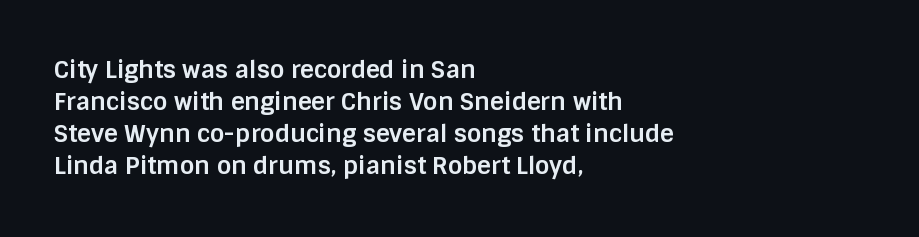
Q: Is the text bold? A: Yes.
Q: Is the text italic (slanted)? A: No, it is upright.
Q: Is the text underlined? A: No.
Q: How is the paragraph aligned? A: Left-aligned.
Q: Is the spacing between letters normal or unusually wide? A: Normal.
Q: Is the spacing between lines tight, normal or loose? A: Normal.
